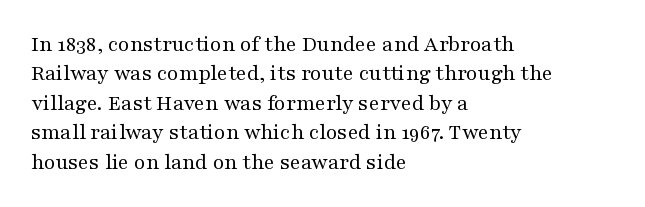
Bare-footed words on every line. Every stem runs plumb, perpendicular to the baseline. The typesetting does not lean heavy: it is not bold. Tracking value appears to be zero — textbook default spacing. The vertical gap from one line to the next is medium.
